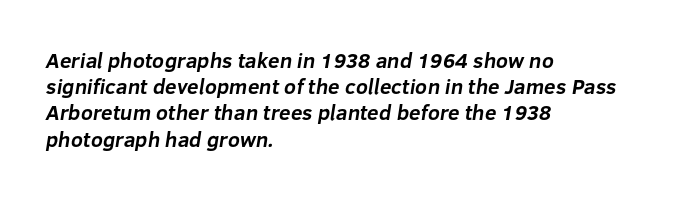
Q: Is the text bold? A: Yes.
Q: Is the text underlined? A: No.
Q: How is the paragraph aligned? A: Left-aligned.
Q: Is the spacing between letters normal or unusually wide? A: Normal.
Q: Is the spacing between lines tight, normal or loose? A: Normal.
